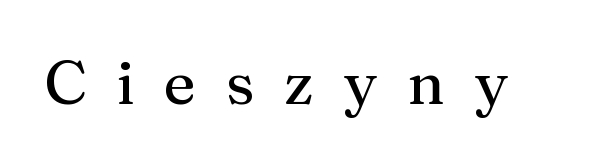
The rendering shows small feet on the letterforms — a serif design. You could only call the tracking loose — the letters float apart. A bare baseline throughout the passage. Character widths vary here, with narrow letters taking less room than wide ones. Every character sits straight up, as roman type does.
